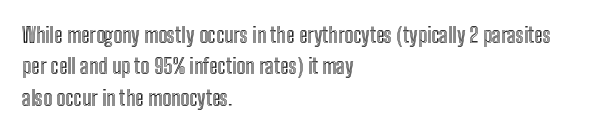
The image shows 21 px text type, upright; set left-aligned, normal line spacing (1.49x), normal letter spacing, not underlined.
